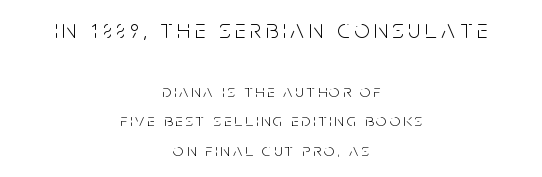
The image shows 27 px text type, upright; set centered, normal line spacing (1.62x), not underlined; the first (top) block is 1.5x larger.
